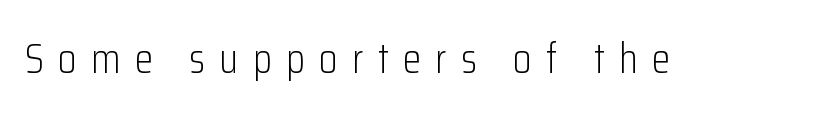
{"serif": "no", "italic": "no", "bold": "no", "weight": "light", "width": "condensed", "stroke_contrast": "low", "x_height": "medium", "monospaced": "no", "underline": "no", "letter_spacing": "wide", "letter_spacing_em": 0.34, "glyph_px": 42}
